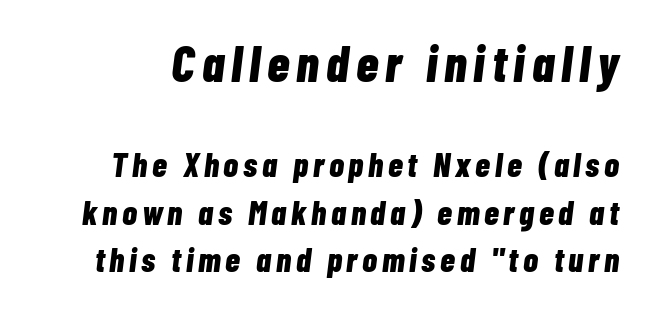
The image shows 51 px bold, condensed type, italic (leaning right); set normal line spacing (1.4x), not underlined; the first (top) block is 1.5x larger; low stroke contrast and a medium x-height.
